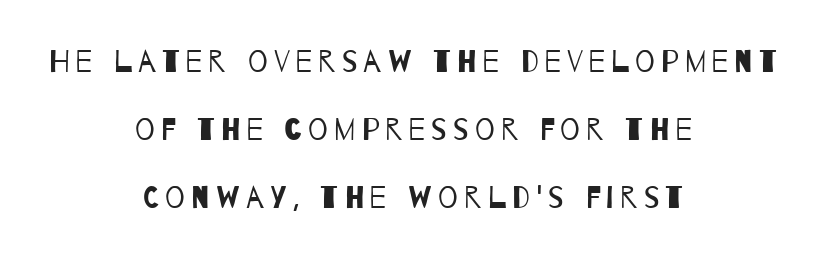
{"serif": "no", "bold": "no", "weight": "regular", "width": "condensed", "stroke_contrast": "low", "x_height": "large", "monospaced": "no", "underline": "no", "align": "center", "line_spacing": "loose", "line_spacing_ratio": 2.19, "letter_spacing": "wide", "letter_spacing_em": 0.2, "glyph_px": 31}
